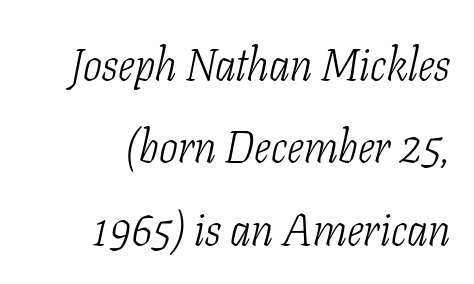
Q: Is the text bold? A: No.
Q: Is the text italic (slanted)? A: Yes, it leans right by about 11 degrees.
Q: Is the typeface a serif or a sans-serif typeface? A: Serif.
Q: Is the text underlined? A: No.
Q: How is the paragraph aligned? A: Right-aligned.
Q: Is the spacing between letters normal or unusually wide? A: Normal.
Q: Width (condensed, normal, or wide)? A: Condensed.
Q: Stroke contrast? A: Low.
Q: x-height? A: Medium.
Q: Monospaced? A: No.
